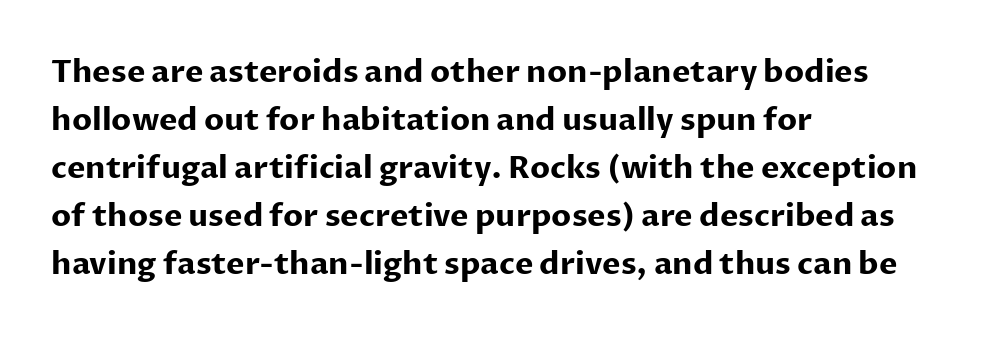
Q: Is the text bold? A: Yes.
Q: Is the text italic (slanted)? A: No, it is upright.
Q: Is the typeface a serif or a sans-serif typeface? A: Sans-serif.
Q: Is the text underlined? A: No.
Q: How is the paragraph aligned? A: Left-aligned.
Q: Is the spacing between letters normal or unusually wide? A: Normal.
Q: Is the spacing between lines tight, normal or loose? A: Normal.
Q: Width (condensed, normal, or wide)? A: Normal.
Q: Stroke contrast? A: Low.
Q: x-height? A: Medium.
Q: Monospaced? A: No.
